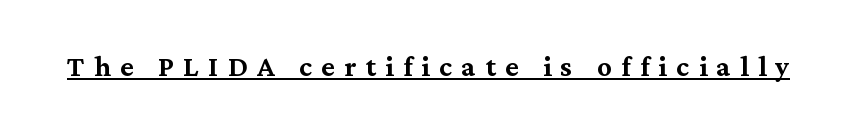
The image shows 37 px serif type, upright; set unusually wide letter spacing (+0.25 em), underlined; medium stroke contrast and a medium x-height.
